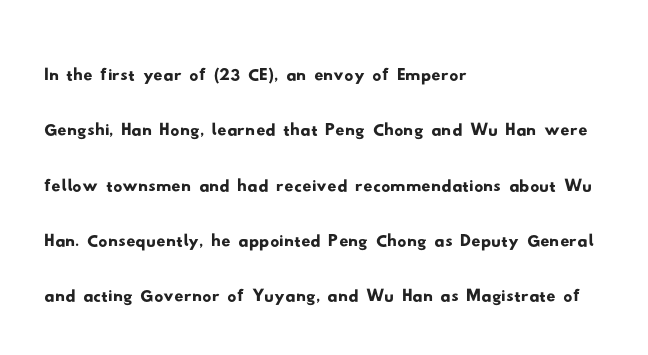
The type is set solid horizontally, with unmodified tracking. Lines of text with bare space underneath. Caption: multi-line text, flush left, ragged right. Do the characters align in a grid? No, the font is proportional.
